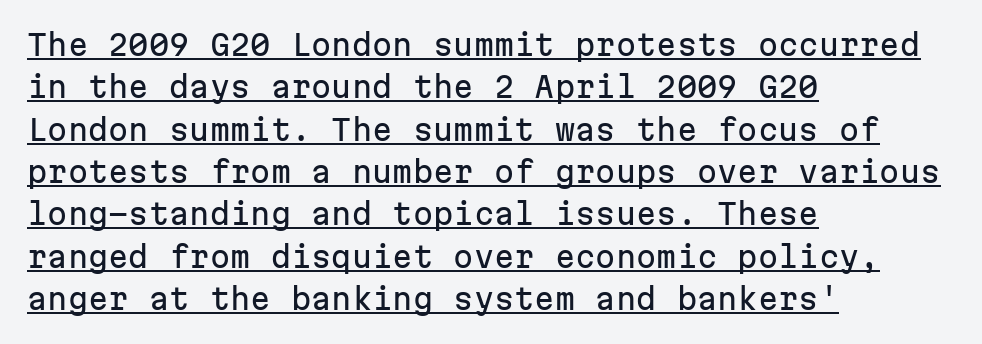
Q: Is the text italic (slanted)? A: No, it is upright.
Q: Is the typeface a serif or a sans-serif typeface? A: Sans-serif.
Q: Is the text underlined? A: Yes.
Q: How is the paragraph aligned? A: Left-aligned.
Q: Is the spacing between letters normal or unusually wide? A: Normal.
Q: Is the spacing between lines tight, normal or loose? A: Normal.
Q: Width (condensed, normal, or wide)? A: Normal.
Q: Stroke contrast? A: Low.
Q: x-height? A: Medium.
Q: Monospaced? A: Yes.
